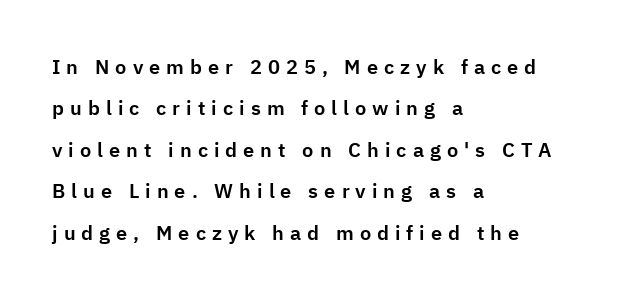
Descender tails drop into unmarked territory. Style check: upright. The tracking reads as deliberately expanded to a designer's eye. A typesetter would call this leading open, well beyond the default.
